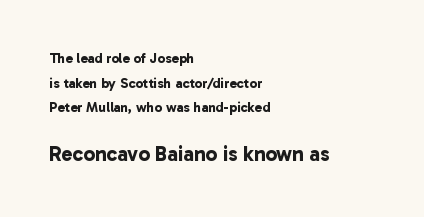
Q: Is the text bold? A: Yes.
Q: Is the text underlined? A: No.
Q: How is the paragraph aligned? A: Left-aligned.
Q: Is the spacing between letters normal or unusually wide? A: Normal.
Q: Which block of text is set in a larger size, the first (top) or the second (bottom)? A: The second (bottom) one.
